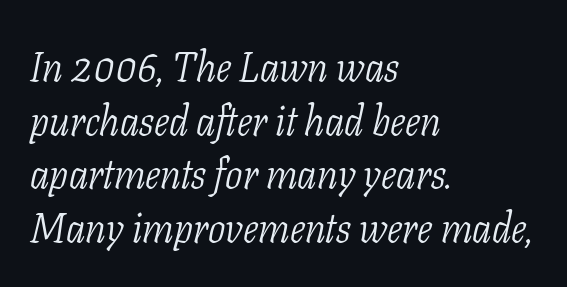
{"serif": "yes", "italic": "yes", "lean": "right", "slant_degrees": 11, "bold": "no", "weight": "light", "width": "condensed", "stroke_contrast": "low", "x_height": "medium", "monospaced": "no", "underline": "no", "align": "left", "line_spacing": "normal", "line_spacing_ratio": 1.31, "letter_spacing": "normal", "letter_spacing_em": 0.0, "glyph_px": 41}
